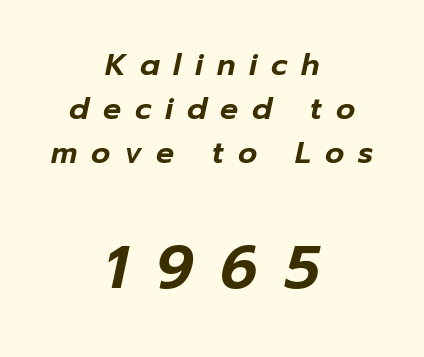
{"italic": "yes", "lean": "right", "slant_degrees": 12, "width": "normal", "stroke_contrast": "low", "x_height": "medium", "monospaced": "no", "underline": "no", "align": "center", "line_spacing": "normal", "line_spacing_ratio": 1.47, "letter_spacing": "wide", "letter_spacing_em": 0.46, "larger_block": "second", "size_ratio": 2.0, "glyph_px": 60}
